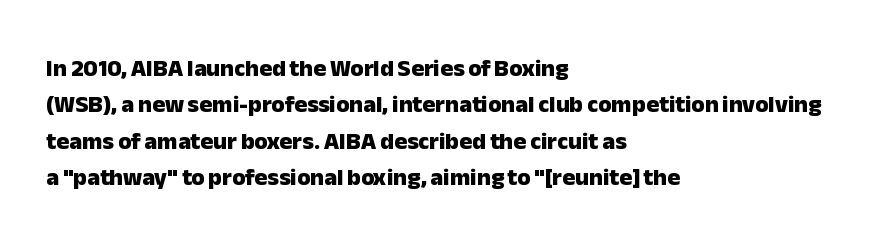
The designer left line spacing at the default. The horizontal fit of the characters is conventional and even. The specimen reads as upright at a glance. The passage shown is not underscored anywhere. The letters are bold, with thick, heavy strokes.
